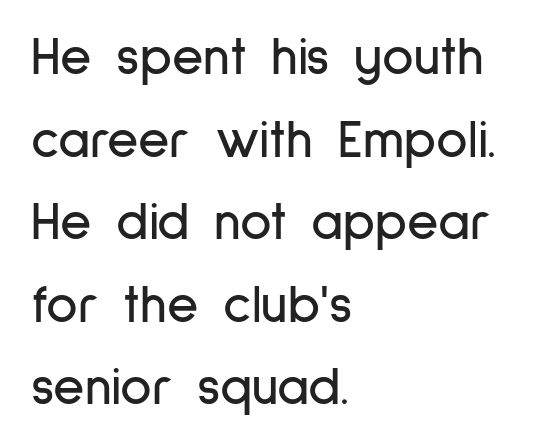
The image shows 54 px condensed sans-serif type, upright; set left-aligned, normal line spacing (1.53x), normal letter spacing, not underlined; low stroke contrast and a medium x-height.
